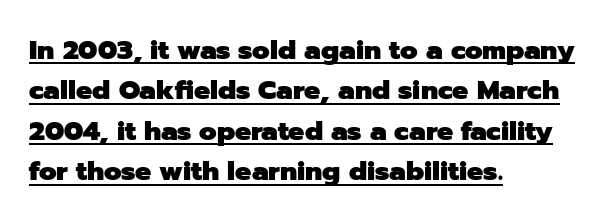
{"italic": "no", "bold": "yes", "underline": "yes", "align": "left", "line_spacing": "normal", "line_spacing_ratio": 1.5, "letter_spacing": "normal", "letter_spacing_em": 0.0, "glyph_px": 27}
